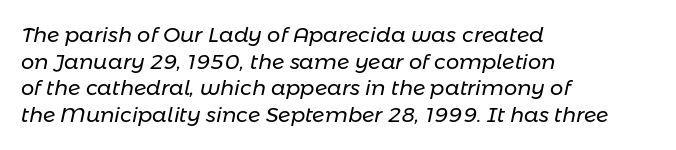
{"italic": "yes", "lean": "right", "slant_degrees": 11, "bold": "no", "underline": "no", "align": "left", "line_spacing": "normal", "line_spacing_ratio": 1.27, "letter_spacing": "normal", "letter_spacing_em": 0.0, "glyph_px": 21}
